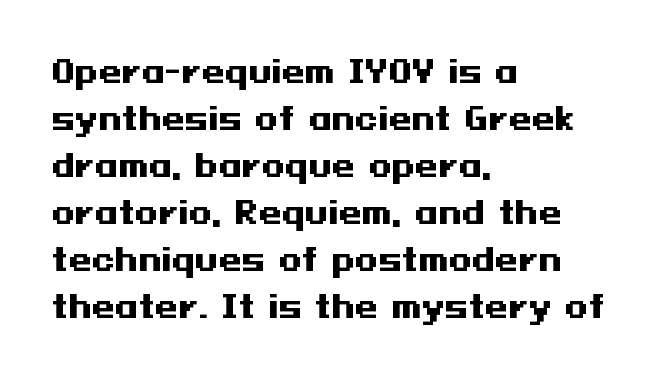
Q: Is the text bold? A: Yes.
Q: Is the text italic (slanted)? A: No, it is upright.
Q: Is the typeface a serif or a sans-serif typeface? A: Sans-serif.
Q: Is the text underlined? A: No.
Q: How is the paragraph aligned? A: Left-aligned.
Q: Is the spacing between letters normal or unusually wide? A: Normal.
Q: Is the spacing between lines tight, normal or loose? A: Normal.
Q: Width (condensed, normal, or wide)? A: Wide.
Q: Stroke contrast? A: Medium.
Q: x-height? A: Medium.
